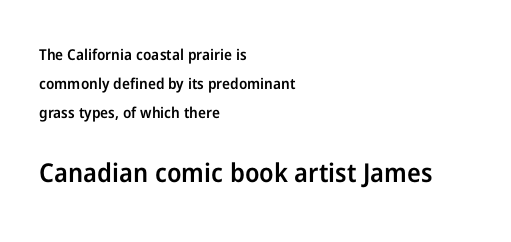
{"italic": "no", "bold": "semi", "underline": "no", "align": "left", "line_spacing": "loose", "line_spacing_ratio": 1.92, "letter_spacing": "normal", "letter_spacing_em": 0.0, "larger_block": "second", "size_ratio": 1.73, "glyph_px": 26}
